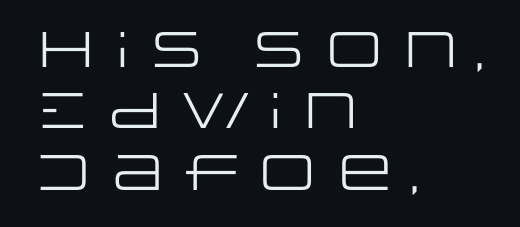
Q: Is the text bold? A: No.
Q: Is the text italic (slanted)? A: No, it is upright.
Q: Is the typeface a serif or a sans-serif typeface? A: Sans-serif.
Q: Is the text underlined? A: No.
Q: How is the paragraph aligned? A: Left-aligned.
Q: Is the spacing between letters normal or unusually wide? A: Normal.
Q: Width (condensed, normal, or wide)? A: Wide.
Q: Stroke contrast? A: Low.
Q: x-height? A: Large.
Q: Monospaced? A: No.
